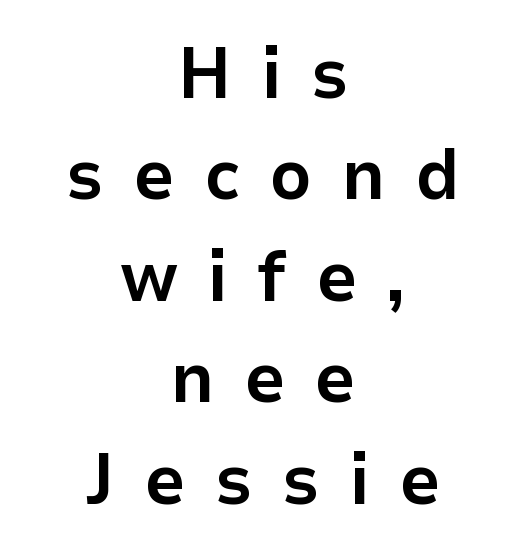
The image shows 73 px bold sans-serif type, upright; set centered, normal line spacing (1.39x), unusually wide letter spacing (+0.4 em), not underlined; low stroke contrast and a medium x-height.
